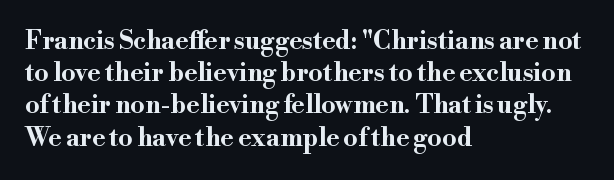
Q: Is the text bold? A: Yes.
Q: Is the text italic (slanted)? A: No, it is upright.
Q: Is the text underlined? A: No.
Q: How is the paragraph aligned? A: Left-aligned.
Q: Is the spacing between letters normal or unusually wide? A: Normal.
Q: Is the spacing between lines tight, normal or loose? A: Normal.
